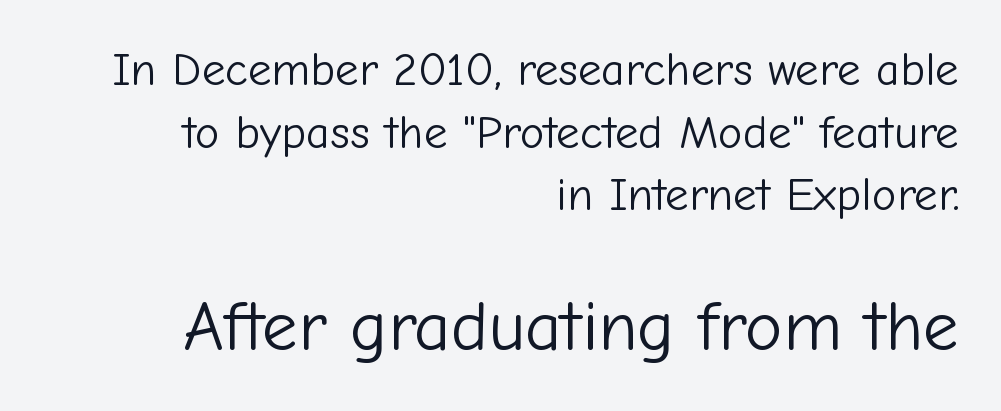
Letterform terminals end flat and unadorned throughout the passage. Caption: multi-line text, flush right, ragged left. Letter spacing: default. The leading is moderate, giving the passage an even texture.
